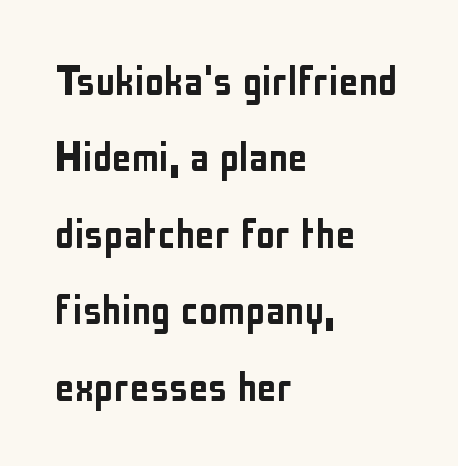
{"serif": "no", "italic": "no", "width": "condensed", "stroke_contrast": "low", "x_height": "medium", "monospaced": "no", "underline": "no", "align": "left", "line_spacing": "normal", "line_spacing_ratio": 1.56, "letter_spacing": "normal", "letter_spacing_em": 0.0, "glyph_px": 49}
